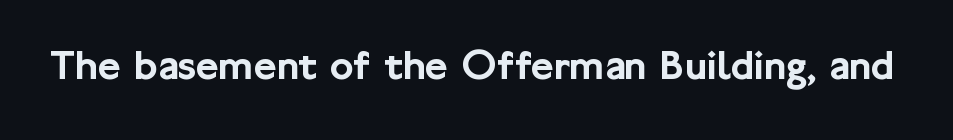
Q: Is the text italic (slanted)? A: No, it is upright.
Q: Is the typeface a serif or a sans-serif typeface? A: Sans-serif.
Q: Is the text underlined? A: No.
Q: Is the spacing between letters normal or unusually wide? A: Normal.
Q: Width (condensed, normal, or wide)? A: Normal.
Q: Stroke contrast? A: Low.
Q: x-height? A: Medium.
Q: Monospaced? A: No.
